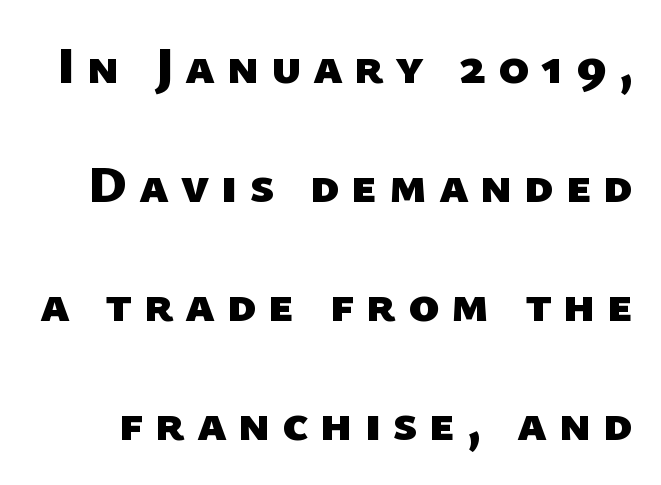
The image shows 52 px heavy sans-serif type; set loose line spacing (2.29x), unusually wide letter spacing (+0.22 em), not underlined; low stroke contrast and a medium x-height.
